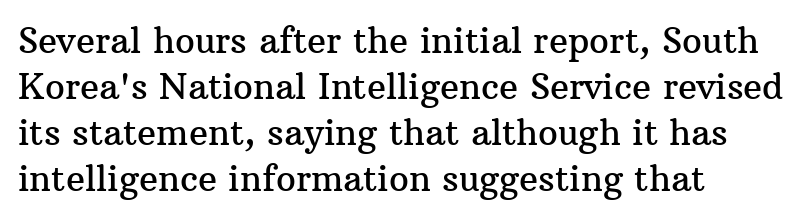
{"serif": "yes", "italic": "no", "width": "normal", "stroke_contrast": "medium", "x_height": "medium", "monospaced": "no", "underline": "no", "align": "left", "line_spacing": "normal", "line_spacing_ratio": 1.31, "letter_spacing": "normal", "letter_spacing_em": 0.0, "glyph_px": 35}
